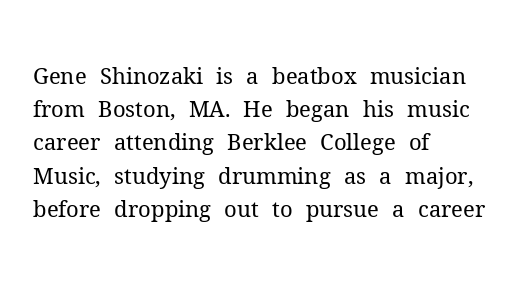
Tall strokes in this sample are plumb rather than angled. Weight: regular or lighter. Tracking value appears to be zero — textbook default spacing. The passage shown stacks its lines at a standard gap. The lines in this sample share a left origin and differ only in where they stop. Anything drawn beneath the words? Only blank space.
